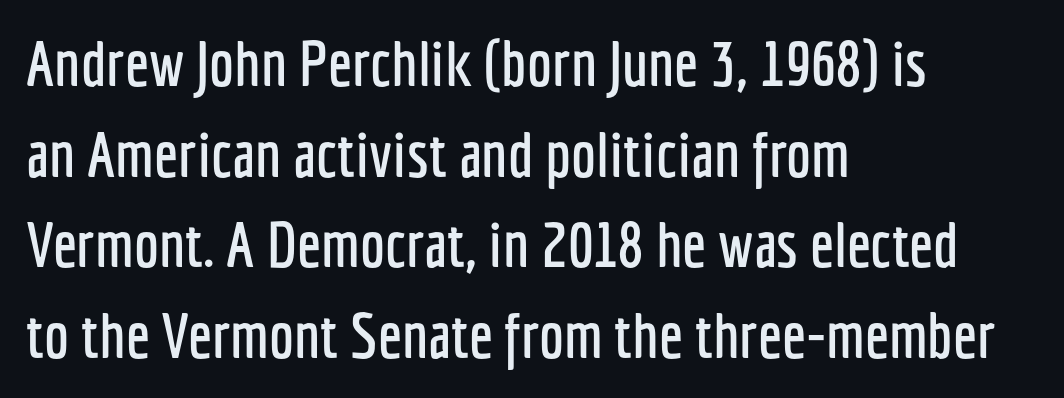
The image shows 63 px condensed sans-serif type, upright; set left-aligned, normal line spacing (1.44x), normal letter spacing, not underlined; low stroke contrast and a medium x-height.
